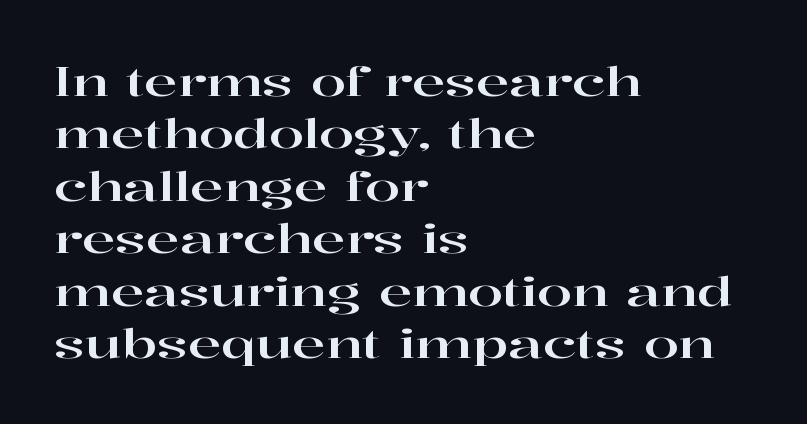
Q: Is the text italic (slanted)? A: No, it is upright.
Q: Is the typeface a serif or a sans-serif typeface? A: Serif.
Q: Is the text underlined? A: No.
Q: How is the paragraph aligned? A: Left-aligned.
Q: Is the spacing between letters normal or unusually wide? A: Normal.
Q: Is the spacing between lines tight, normal or loose? A: Normal.
Q: Width (condensed, normal, or wide)? A: Wide.
Q: Stroke contrast? A: High.
Q: x-height? A: Medium.
Q: Monospaced? A: No.
